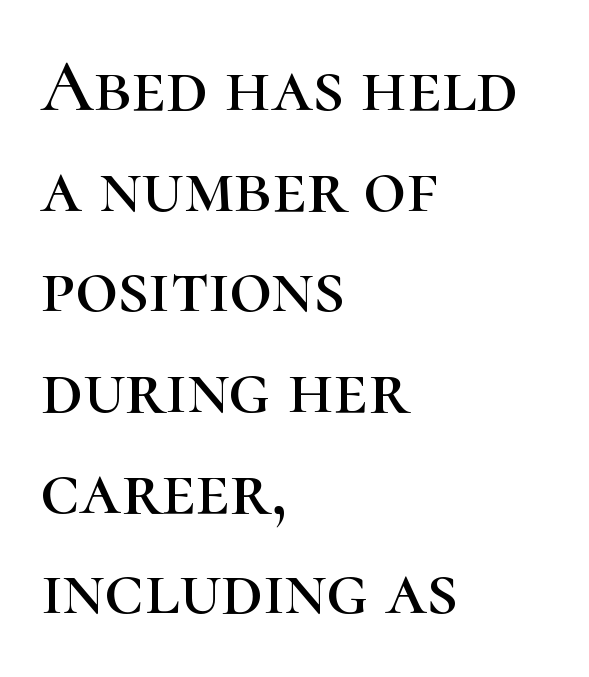
The image shows 74 px serif type, upright; set left-aligned, normal line spacing (1.36x), normal letter spacing, not underlined; high stroke contrast and a medium x-height.
